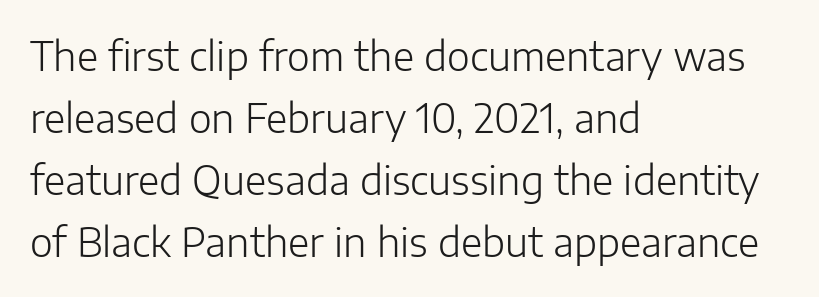
The image shows 39 px light sans-serif type, upright; set left-aligned, normal line spacing (1.59x), normal letter spacing, not underlined; low stroke contrast and a medium x-height.
